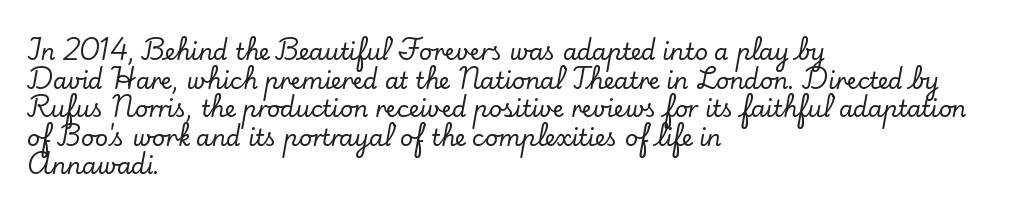
The image shows 23 px text type; set left-aligned, line spacing 1.24x, normal letter spacing, not underlined.
